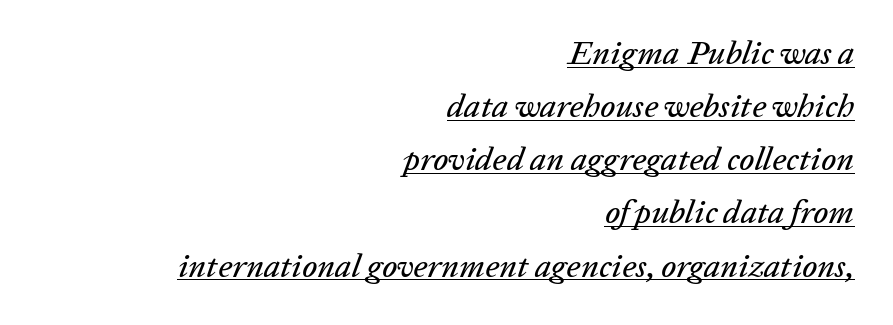
The image shows 33 px text type, italic (leaning right); set right-aligned, normal line spacing (1.61x), normal letter spacing, underlined; low stroke contrast and a medium x-height.
